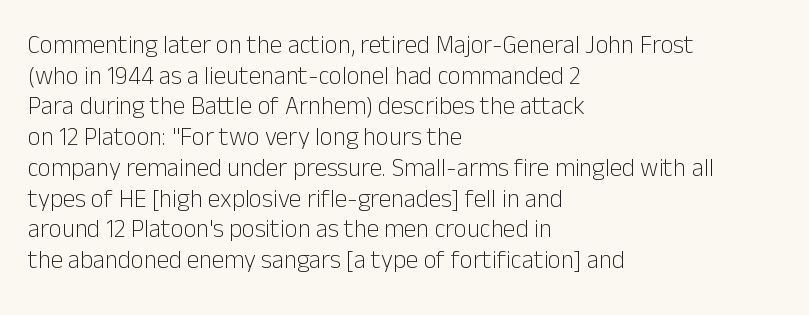
The image shows 25 px text type, upright; set left-aligned, line spacing 1.23x, normal letter spacing, not underlined.
